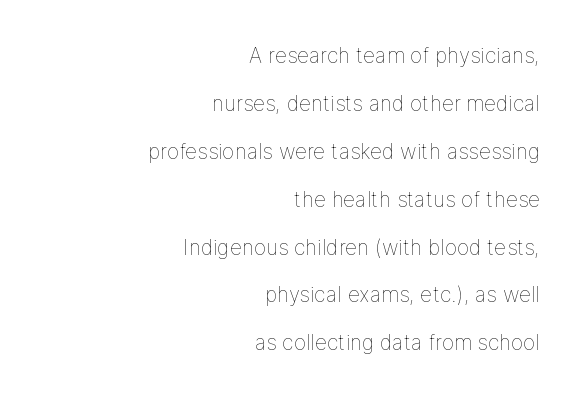
{"italic": "no", "bold": "no", "underline": "no", "align": "right", "line_spacing": "loose", "line_spacing_ratio": 2.28, "letter_spacing": "normal", "letter_spacing_em": 0.0, "glyph_px": 21}
